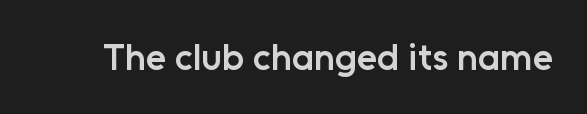
{"serif": "no", "italic": "no", "bold": "semi", "weight": "semibold", "width": "normal", "stroke_contrast": "low", "x_height": "medium", "monospaced": "no", "underline": "no", "letter_spacing": "normal", "letter_spacing_em": 0.0, "glyph_px": 37}
